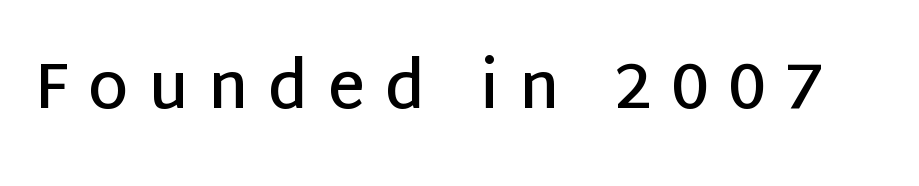
The image shows 64 px semibold sans-serif type, upright; set unusually wide letter spacing (+0.31 em), not underlined; low stroke contrast and a large x-height.
